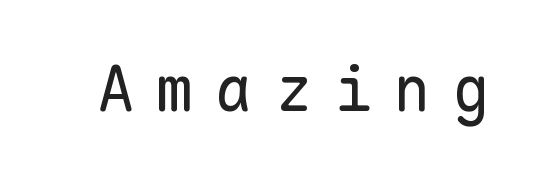
{"serif": "no", "italic": "no", "bold": "no", "weight": "regular", "width": "normal", "stroke_contrast": "low", "x_height": "medium", "monospaced": "yes", "underline": "no", "letter_spacing": "wide", "letter_spacing_em": 0.34, "glyph_px": 63}
